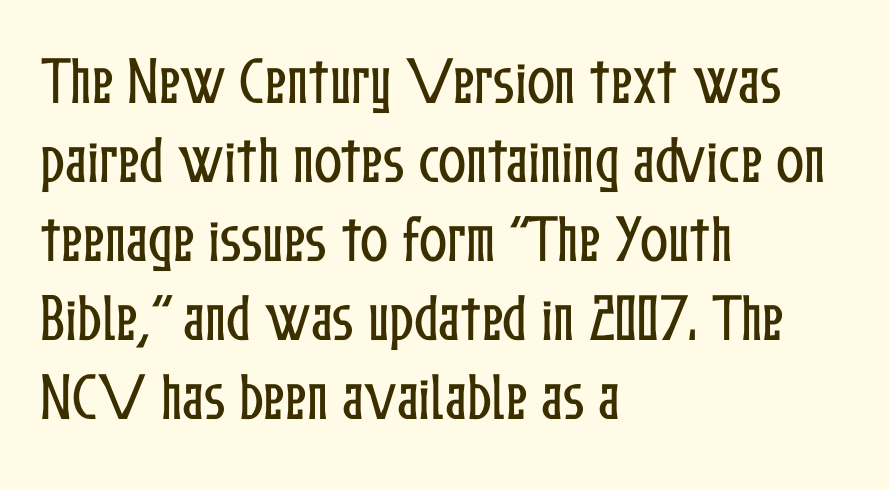
Q: Is the text italic (slanted)? A: No, it is upright.
Q: Is the text underlined? A: No.
Q: How is the paragraph aligned? A: Left-aligned.
Q: Is the spacing between letters normal or unusually wide? A: Normal.
Q: Is the spacing between lines tight, normal or loose? A: Normal.
Q: Width (condensed, normal, or wide)? A: Condensed.
Q: Stroke contrast? A: Low.
Q: x-height? A: Medium.
Q: Monospaced? A: No.
